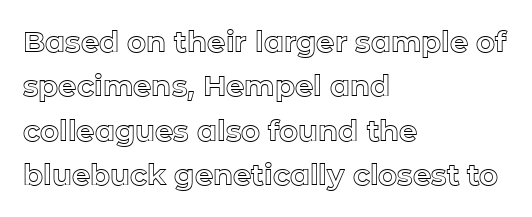
{"italic": "no", "width": "normal", "x_height": "medium", "monospaced": "no", "underline": "no", "align": "left", "line_spacing": "normal", "line_spacing_ratio": 1.53, "letter_spacing": "normal", "letter_spacing_em": 0.0, "glyph_px": 29}
